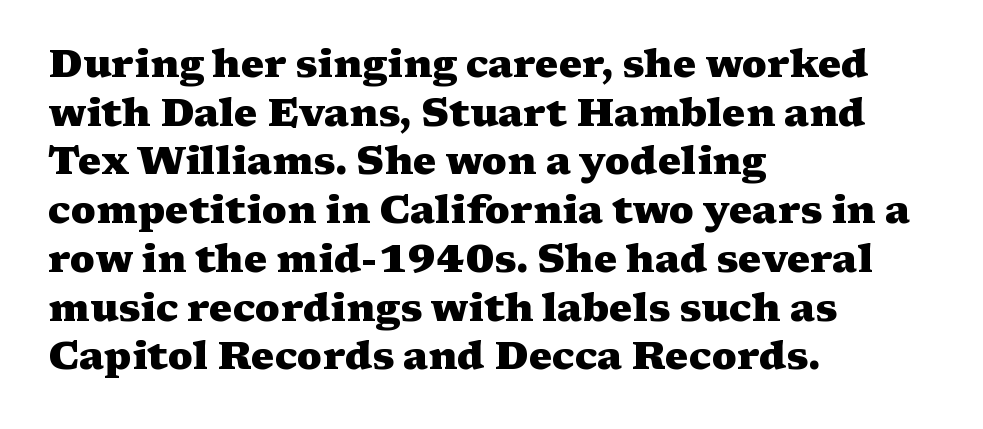
The image shows 39 px heavy, wide serif type, upright; set left-aligned, normal line spacing (1.25x), normal letter spacing, not underlined; medium stroke contrast and a medium x-height.
